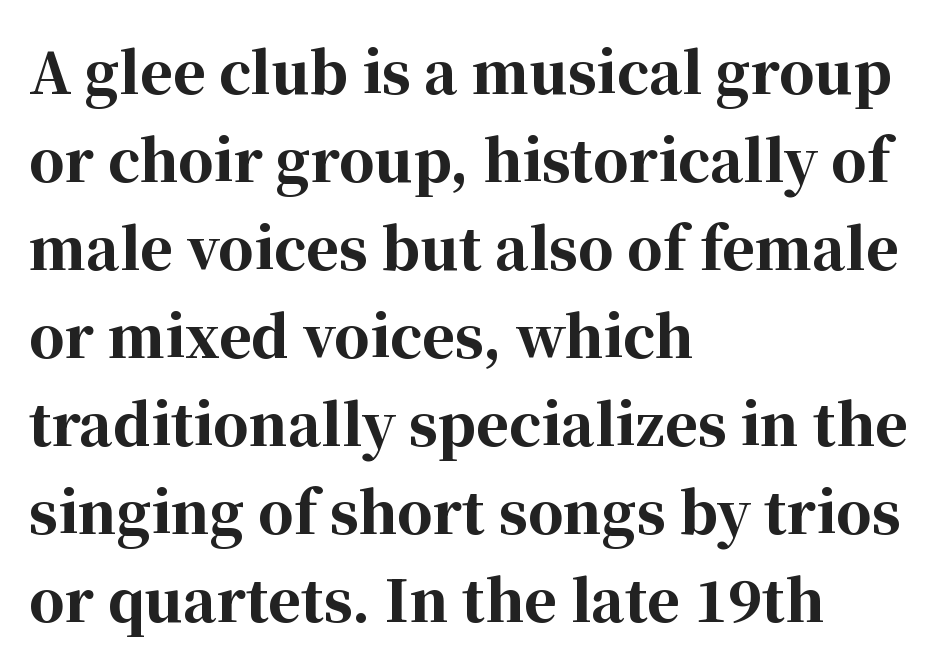
Quick note: underline off. Does extra space separate the letters? No, they use regular spacing. This is heavy type, rendered in bold. Vertical strokes here are truly vertical. Summary of vertical rhythm: regular, with standard interline spacing.
